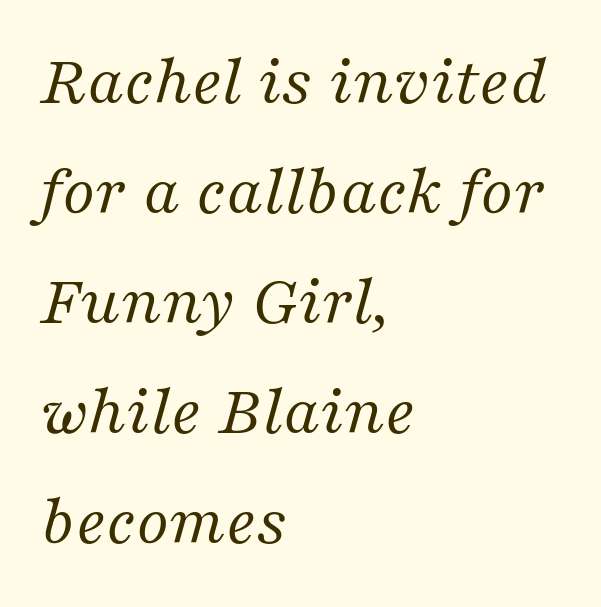
{"serif": "yes", "italic": "yes", "lean": "right", "slant_degrees": 16, "bold": "no", "weight": "regular", "width": "normal", "stroke_contrast": "medium", "x_height": "medium", "monospaced": "no", "underline": "no", "align": "left", "line_spacing": "normal", "line_spacing_ratio": 1.55, "letter_spacing": "normal", "letter_spacing_em": 0.0, "glyph_px": 71}
